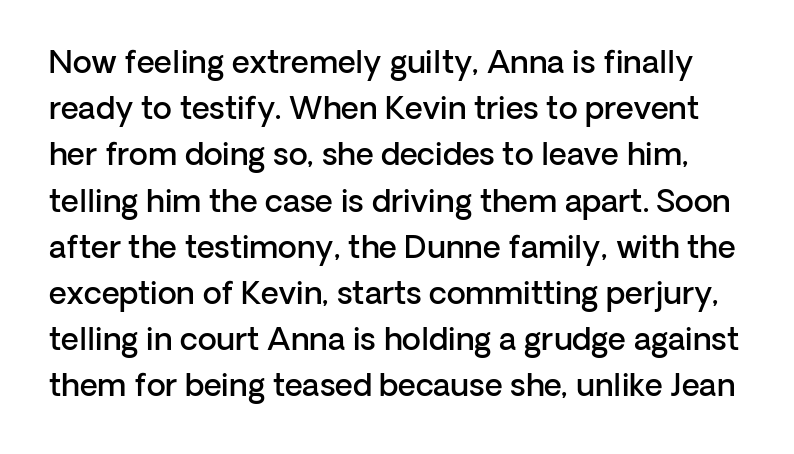
{"serif": "no", "italic": "no", "bold": "semi", "weight": "semibold", "width": "normal", "stroke_contrast": "low", "x_height": "medium", "monospaced": "no", "underline": "no", "line_spacing": "normal", "line_spacing_ratio": 1.49, "letter_spacing": "normal", "letter_spacing_em": 0.0, "glyph_px": 31}
